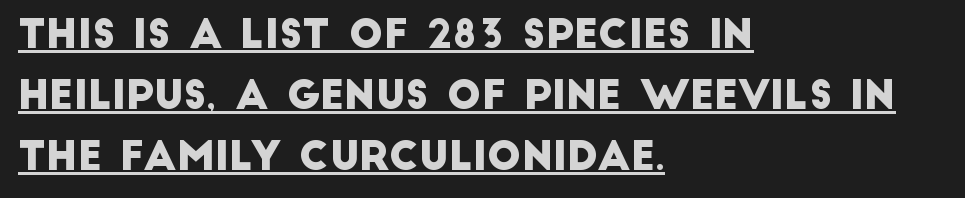
{"serif": "no", "width": "normal", "stroke_contrast": "low", "x_height": "large", "monospaced": "no", "underline": "yes", "align": "left", "line_spacing": "normal", "line_spacing_ratio": 1.52, "letter_spacing": "normal", "letter_spacing_em": 0.0, "glyph_px": 40}
